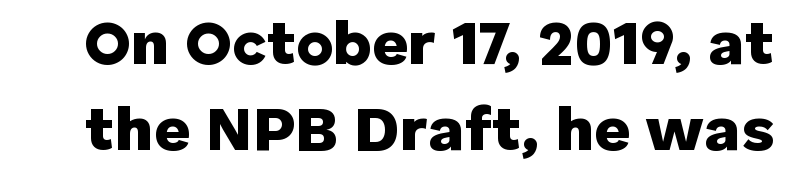
The text was rendered using a sans face with plain stroke endings. Think of a printed novel: that variable character pitch is what you see here. Check the space under the baseline: it is left empty. Interline gaps are of average width in this sample.
